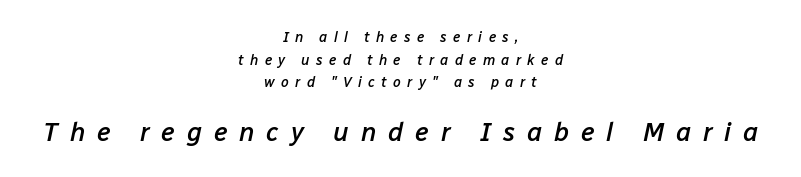
You can tell it's italic because the verticals aren't actually vertical. The tracking jumps out immediately: characters are airy and widely separated. The specimen omits any rule beneath the text block's lines. Caption: upper text group reduced, lower text group enlarged. Students, this is semibold: more ink than regular, less than bold.
